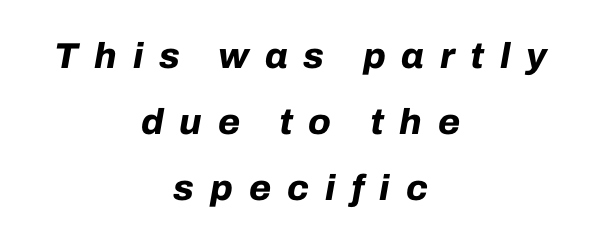
Q: Is the text bold? A: Yes.
Q: Is the text italic (slanted)? A: Yes, it leans right by about 10 degrees.
Q: Is the text underlined? A: No.
Q: How is the paragraph aligned? A: Centered.
Q: Is the spacing between letters normal or unusually wide? A: Unusually wide.
Q: Width (condensed, normal, or wide)? A: Normal.
Q: Stroke contrast? A: Low.
Q: x-height? A: Medium.
Q: Monospaced? A: No.
